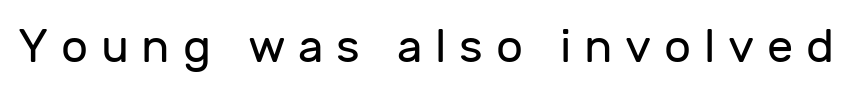
The image shows 47 px regular-weight sans-serif type, upright; set unusually wide letter spacing (+0.27 em), not underlined; low stroke contrast and a medium x-height.
